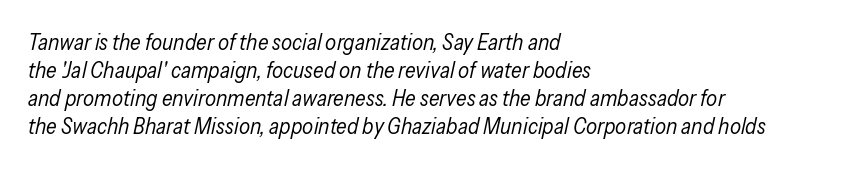
{"italic": "yes", "lean": "right", "slant_degrees": 13, "bold": "no", "underline": "no", "align": "left", "line_spacing": "normal", "line_spacing_ratio": 1.28, "letter_spacing": "normal", "letter_spacing_em": 0.0, "glyph_px": 22}
